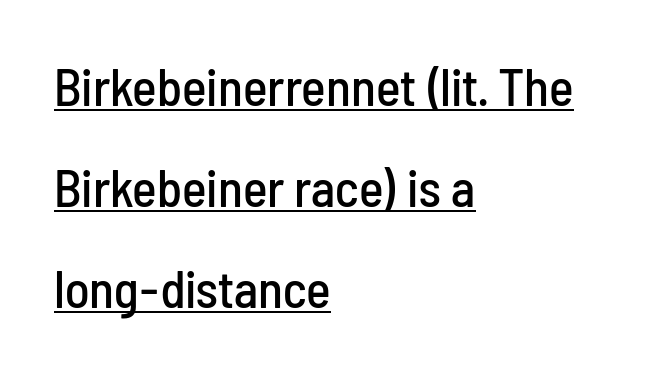
Q: Is the text italic (slanted)? A: No, it is upright.
Q: Is the typeface a serif or a sans-serif typeface? A: Sans-serif.
Q: Is the text underlined? A: Yes.
Q: How is the paragraph aligned? A: Left-aligned.
Q: Is the spacing between letters normal or unusually wide? A: Normal.
Q: Is the spacing between lines tight, normal or loose? A: Loose.
Q: Width (condensed, normal, or wide)? A: Condensed.
Q: Stroke contrast? A: Low.
Q: x-height? A: Medium.
Q: Monospaced? A: No.
